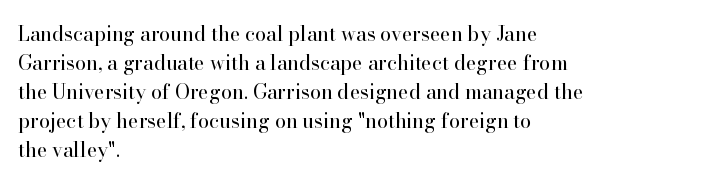
Q: Is the text bold? A: No.
Q: Is the text italic (slanted)? A: No, it is upright.
Q: Is the text underlined? A: No.
Q: How is the paragraph aligned? A: Left-aligned.
Q: Is the spacing between letters normal or unusually wide? A: Normal.
Q: Is the spacing between lines tight, normal or loose? A: Normal.
